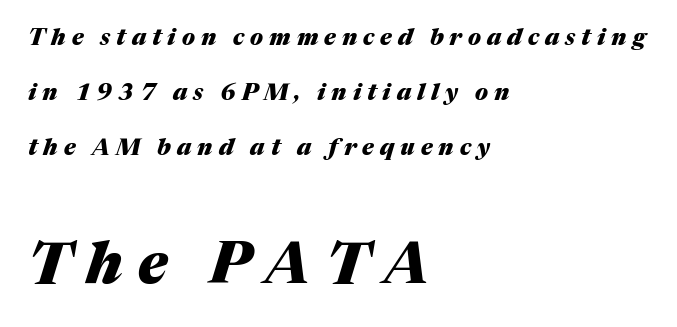
The image shows 58 px heavy type, italic (leaning right); set left-aligned, loose line spacing (2.4x), unusually wide letter spacing (+0.26 em), not underlined; the second (bottom) block is 2.52x larger; medium stroke contrast and a medium x-height.
